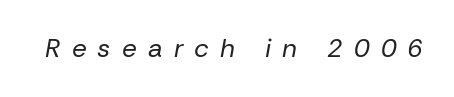
The image shows 26 px text type, italic (leaning right); set unusually wide letter spacing (+0.43 em), not underlined.
